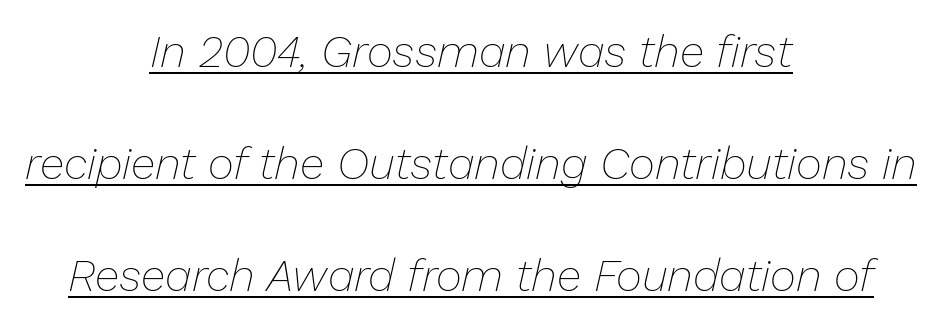
Slanted lettering throughout. Do the characters align in a grid? No, the font is proportional. The passage shown is not bold in any degree. This block would shrink considerably if given ordinary leading; it's expanded now. Tracking value appears to be zero — textbook default spacing.
